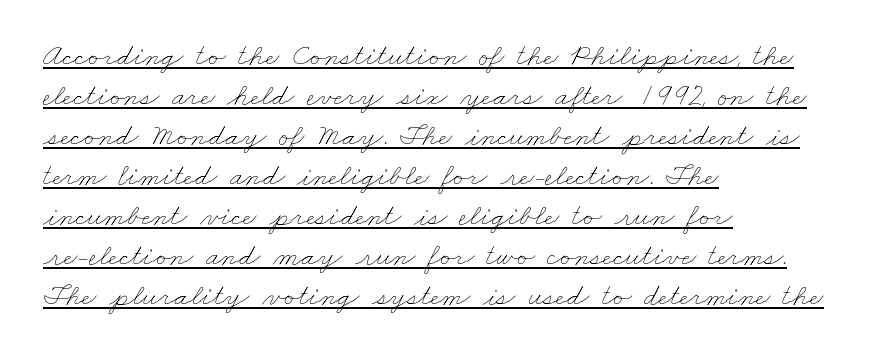
Q: Is the text bold? A: No.
Q: Is the text underlined? A: Yes.
Q: How is the paragraph aligned? A: Left-aligned.
Q: Is the spacing between letters normal or unusually wide? A: Normal.
Q: Is the spacing between lines tight, normal or loose? A: Normal.
Q: Width (condensed, normal, or wide)? A: Wide.
Q: Stroke contrast? A: Low.
Q: x-height? A: Small.
Q: Monospaced? A: No.
